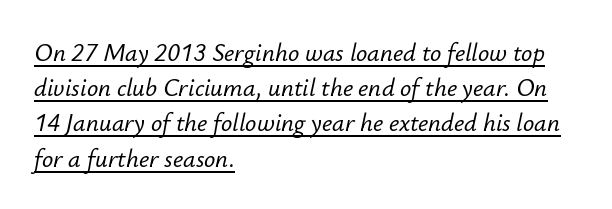
Q: Is the text italic (slanted)? A: Yes, it leans right by about 12 degrees.
Q: Is the text underlined? A: Yes.
Q: How is the paragraph aligned? A: Left-aligned.
Q: Is the spacing between letters normal or unusually wide? A: Normal.
Q: Is the spacing between lines tight, normal or loose? A: Normal.
